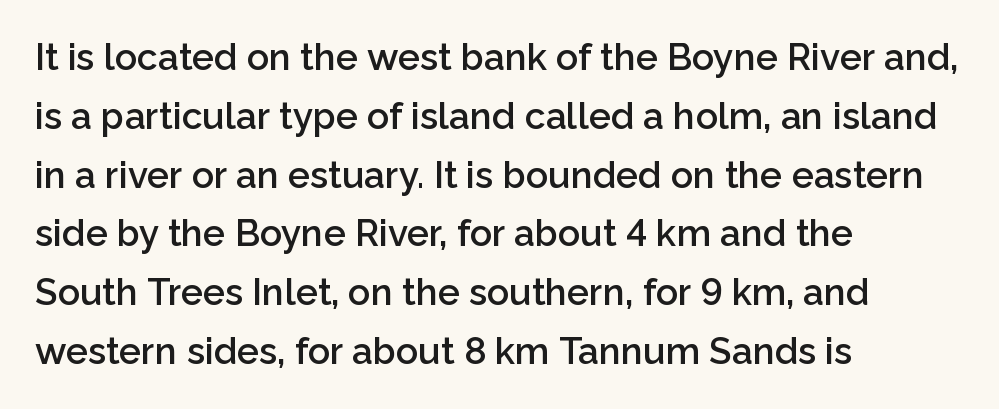
Q: Is the text bold? A: Semi-bold.
Q: Is the text italic (slanted)? A: No, it is upright.
Q: Is the typeface a serif or a sans-serif typeface? A: Sans-serif.
Q: Is the text underlined? A: No.
Q: How is the paragraph aligned? A: Left-aligned.
Q: Is the spacing between letters normal or unusually wide? A: Normal.
Q: Is the spacing between lines tight, normal or loose? A: Normal.
Q: Width (condensed, normal, or wide)? A: Normal.
Q: Stroke contrast? A: Low.
Q: x-height? A: Medium.
Q: Monospaced? A: No.
